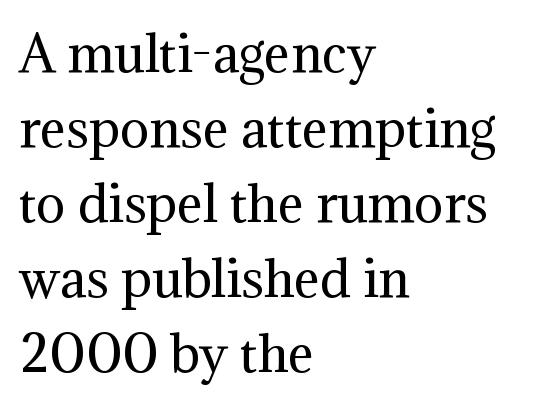
Designer's note — italics off, roman on. Leading: standard. A bare baseline throughout the passage. Layout note: lines flush left. Honestly, the letter spacing is just normal — you wouldn't notice it. A light-to-regular cut is what we see here.
